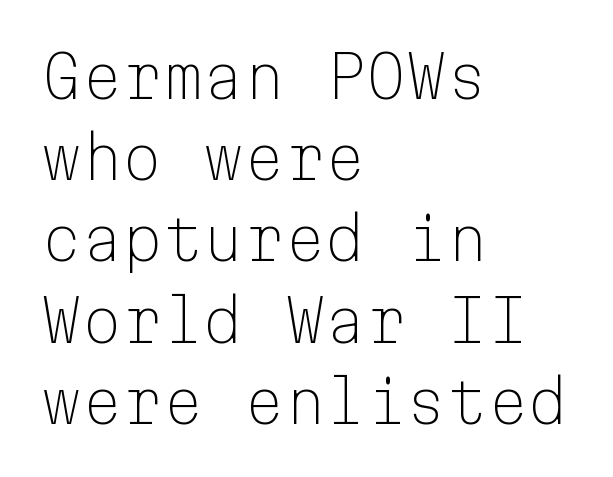
The rendering shows plain stroke endings on the letterforms — a sans-serif design. No italicization has been applied; the sample stays upright. The rag falls on the right side of this text block. The face used here is monospaced, like something from a code editor.
